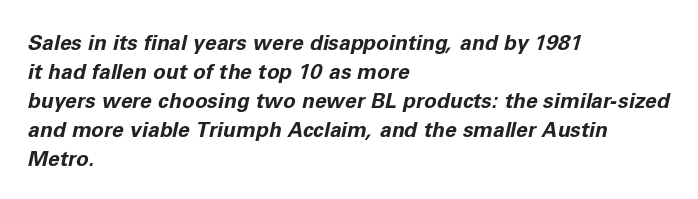
The image shows 21 px bold type, italic (leaning right); set left-aligned, normal line spacing (1.38x), normal letter spacing, not underlined.
